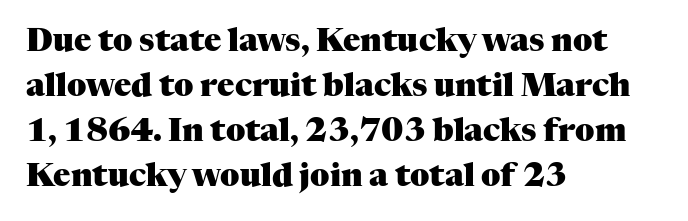
The image shows 32 px heavy serif type, upright; set left-aligned, normal line spacing (1.41x), normal letter spacing, not underlined; medium stroke contrast and a medium x-height.
